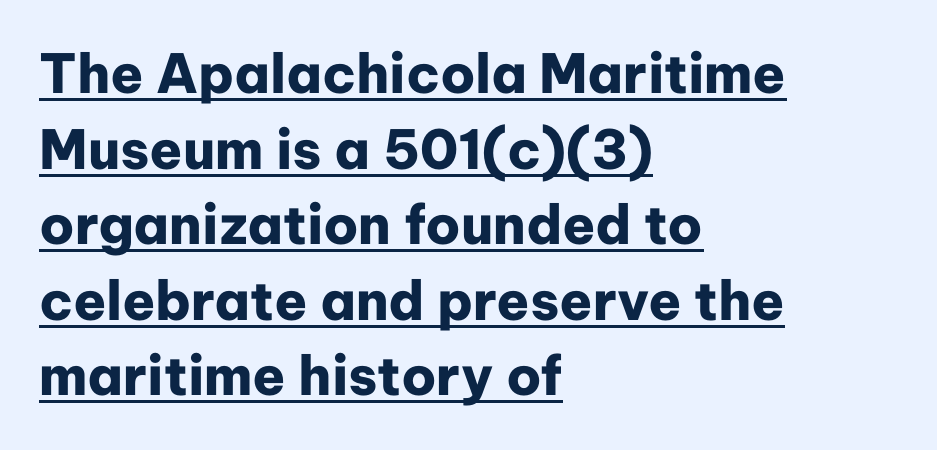
{"serif": "no", "italic": "no", "bold": "yes", "weight": "heavy", "width": "normal", "stroke_contrast": "low", "x_height": "medium", "monospaced": "no", "underline": "yes", "align": "left", "line_spacing": "normal", "line_spacing_ratio": 1.4, "letter_spacing": "normal", "letter_spacing_em": 0.0, "glyph_px": 54}
